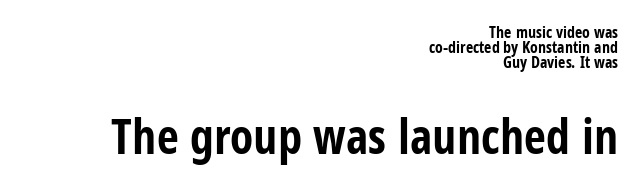
The characters look thick and weighty, a clear bold. Very little white space separates one row of letters from the next. The following chunk of copy outweighs the initial chunk in type size. No italicization has been applied; the sample stays upright. The lines are quadded right.
